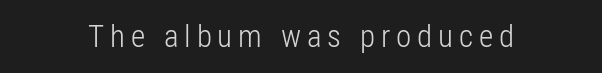
Q: Is the text bold? A: No.
Q: Is the text italic (slanted)? A: No, it is upright.
Q: Is the typeface a serif or a sans-serif typeface? A: Sans-serif.
Q: Is the text underlined? A: No.
Q: Width (condensed, normal, or wide)? A: Condensed.
Q: Stroke contrast? A: Low.
Q: x-height? A: Medium.
Q: Monospaced? A: No.
